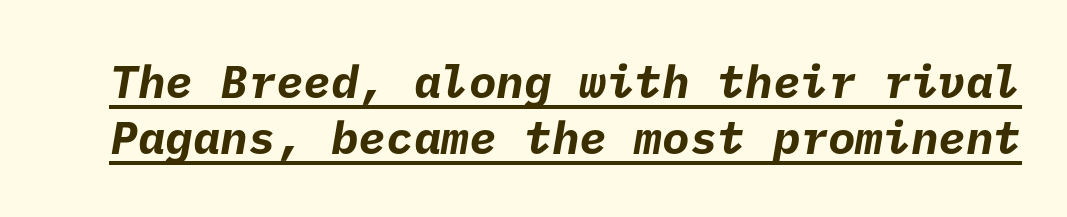
{"serif": "no", "bold": "yes", "weight": "bold", "width": "normal", "stroke_contrast": "low", "x_height": "medium", "underline": "yes", "line_spacing_ratio": 1.22, "letter_spacing": "normal", "letter_spacing_em": 0.0, "glyph_px": 46}
